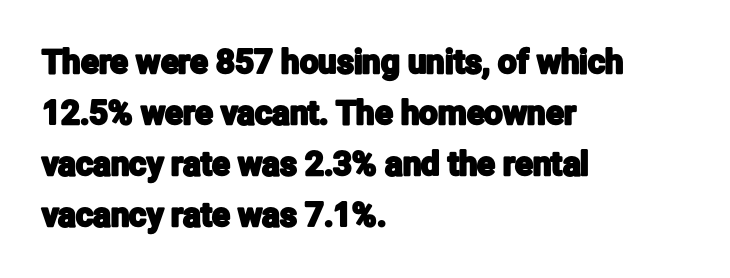
{"serif": "no", "italic": "no", "width": "condensed", "stroke_contrast": "low", "x_height": "medium", "monospaced": "no", "underline": "no", "align": "left", "line_spacing": "normal", "line_spacing_ratio": 1.55, "letter_spacing": "normal", "letter_spacing_em": 0.0, "glyph_px": 33}
